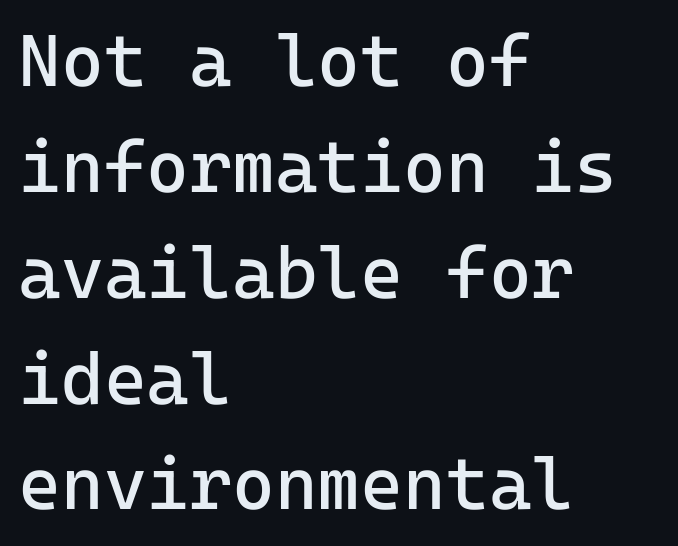
Q: Is the text bold? A: No.
Q: Is the text italic (slanted)? A: No, it is upright.
Q: Is the typeface a serif or a sans-serif typeface? A: Sans-serif.
Q: Is the text underlined? A: No.
Q: How is the paragraph aligned? A: Left-aligned.
Q: Is the spacing between letters normal or unusually wide? A: Normal.
Q: Is the spacing between lines tight, normal or loose? A: Normal.
Q: Width (condensed, normal, or wide)? A: Normal.
Q: Stroke contrast? A: Low.
Q: x-height? A: Medium.
Q: Monospaced? A: Yes.
